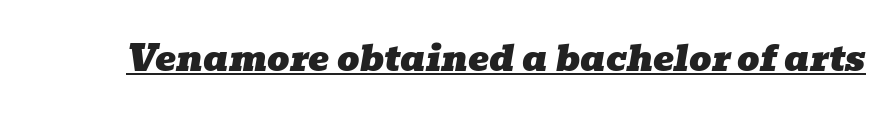
Q: Is the text italic (slanted)? A: Yes, it leans right by about 10 degrees.
Q: Is the typeface a serif or a sans-serif typeface? A: Serif.
Q: Is the text underlined? A: Yes.
Q: Is the spacing between letters normal or unusually wide? A: Normal.
Q: Width (condensed, normal, or wide)? A: Wide.
Q: Stroke contrast? A: Low.
Q: x-height? A: Medium.
Q: Monospaced? A: No.
